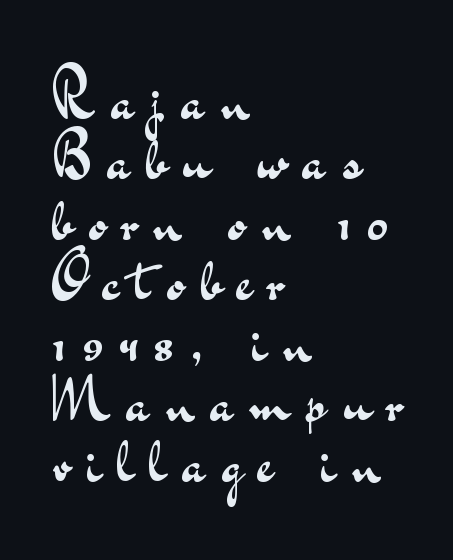
Just letters on the line, the space beneath them empty. Reading down the block, your eye returns to a fixed left position each line. Varying glyph widths throughout — classic text-font behaviour. The horizontal fit of the characters is loose and conspicuously gappy.
